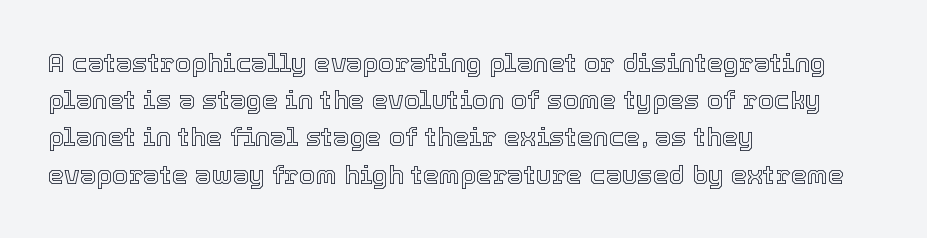
The passage is arranged the way most books set body copy — flush left. No extra tracking has been applied to these lines. You can tell it's not italic because the verticals are truly vertical. The leading is moderate, giving the passage an even texture. The specimen omits any rule beneath the text block's lines.
